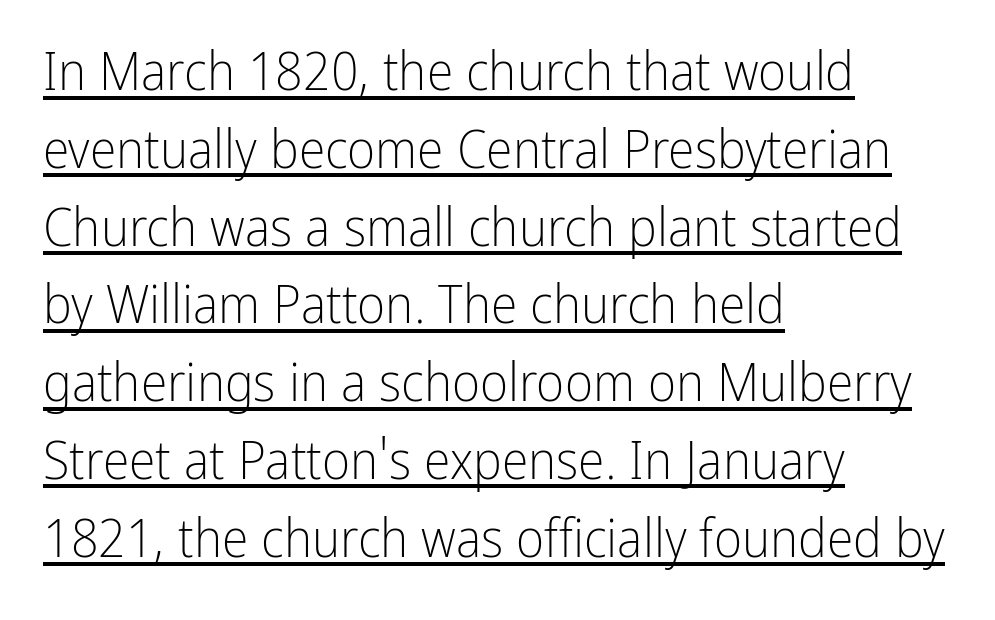
Q: Is the text bold? A: No.
Q: Is the text italic (slanted)? A: No, it is upright.
Q: Is the typeface a serif or a sans-serif typeface? A: Sans-serif.
Q: Is the text underlined? A: Yes.
Q: How is the paragraph aligned? A: Left-aligned.
Q: Is the spacing between letters normal or unusually wide? A: Normal.
Q: Is the spacing between lines tight, normal or loose? A: Normal.
Q: Width (condensed, normal, or wide)? A: Condensed.
Q: Stroke contrast? A: Low.
Q: x-height? A: Medium.
Q: Monospaced? A: No.
